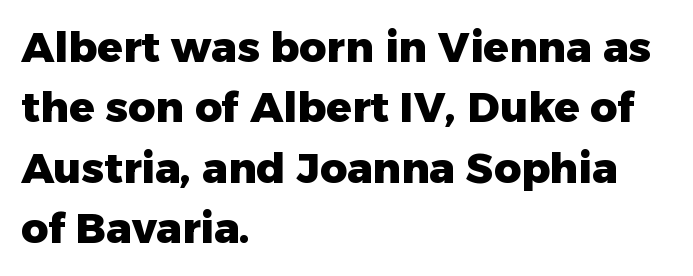
Q: Is the text bold? A: Yes.
Q: Is the text italic (slanted)? A: No, it is upright.
Q: Is the typeface a serif or a sans-serif typeface? A: Sans-serif.
Q: Is the text underlined? A: No.
Q: How is the paragraph aligned? A: Left-aligned.
Q: Is the spacing between letters normal or unusually wide? A: Normal.
Q: Is the spacing between lines tight, normal or loose? A: Normal.
Q: Width (condensed, normal, or wide)? A: Normal.
Q: Stroke contrast? A: Low.
Q: x-height? A: Medium.
Q: Monospaced? A: No.
